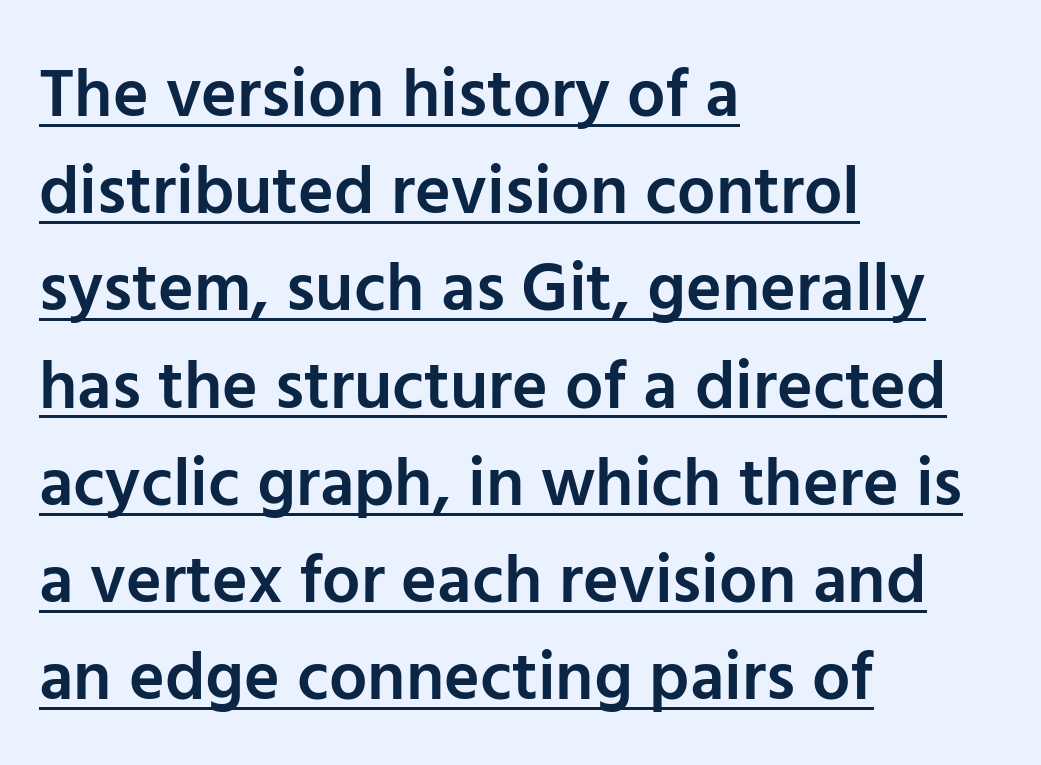
Q: Is the text bold? A: Semi-bold.
Q: Is the text italic (slanted)? A: No, it is upright.
Q: Is the typeface a serif or a sans-serif typeface? A: Sans-serif.
Q: Is the text underlined? A: Yes.
Q: How is the paragraph aligned? A: Left-aligned.
Q: Is the spacing between letters normal or unusually wide? A: Normal.
Q: Is the spacing between lines tight, normal or loose? A: Normal.
Q: Width (condensed, normal, or wide)? A: Normal.
Q: Stroke contrast? A: Low.
Q: x-height? A: Medium.
Q: Monospaced? A: No.
